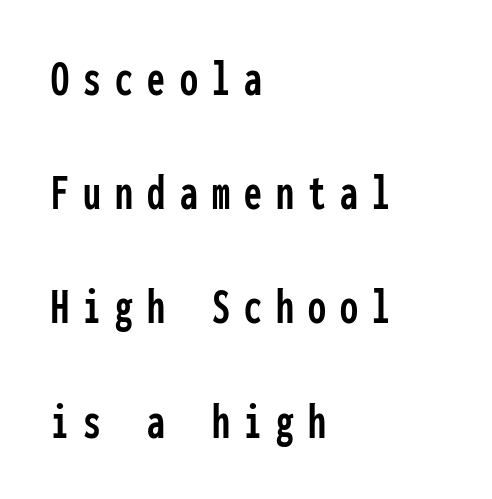
{"serif": "no", "italic": "no", "width": "condensed", "stroke_contrast": "low", "x_height": "medium", "monospaced": "yes", "underline": "no", "align": "left", "line_spacing": "loose", "line_spacing_ratio": 2.24, "letter_spacing": "wide", "letter_spacing_em": 0.28, "glyph_px": 51}
